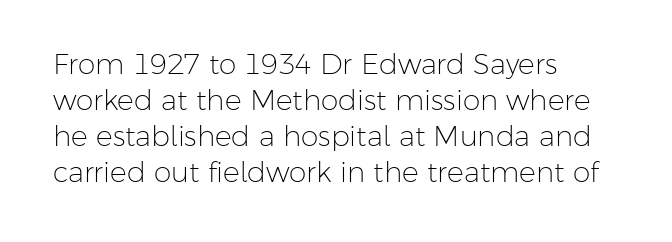
{"serif": "no", "italic": "no", "bold": "no", "weight": "light", "width": "normal", "stroke_contrast": "low", "x_height": "medium", "monospaced": "no", "underline": "no", "align": "left", "line_spacing": "normal", "line_spacing_ratio": 1.29, "letter_spacing": "normal", "letter_spacing_em": 0.0, "glyph_px": 28}
